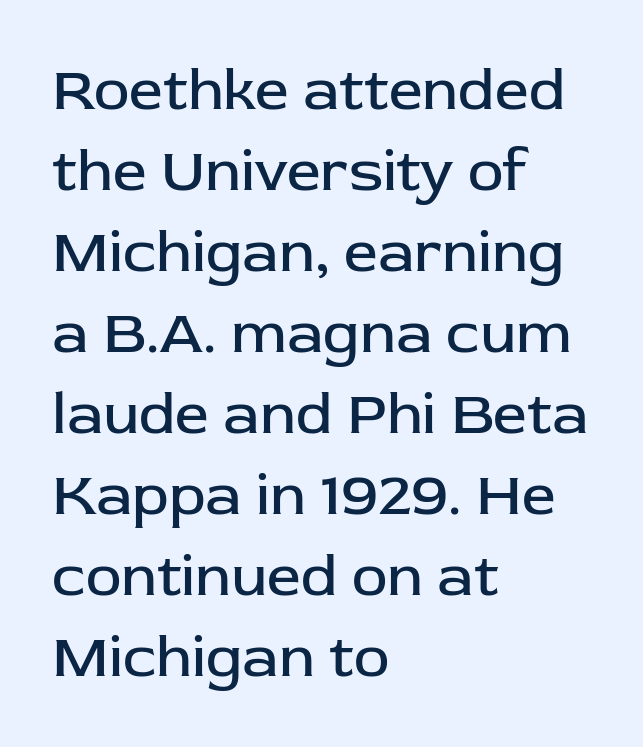
{"serif": "no", "italic": "no", "bold": "no", "weight": "regular", "width": "normal", "stroke_contrast": "low", "x_height": "medium", "monospaced": "no", "underline": "no", "align": "left", "line_spacing": "normal", "line_spacing_ratio": 1.35, "letter_spacing": "normal", "letter_spacing_em": 0.0, "glyph_px": 60}
